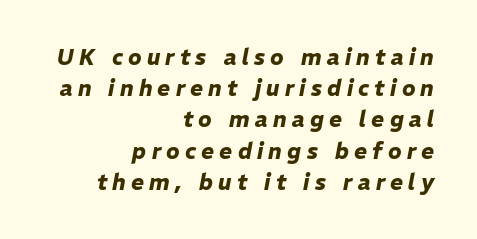
Q: Is the text bold? A: Yes.
Q: Is the text italic (slanted)? A: Yes, it leans right by about 11 degrees.
Q: Is the text underlined? A: No.
Q: How is the paragraph aligned? A: Right-aligned.
Q: Is the spacing between letters normal or unusually wide? A: Unusually wide.
Q: Is the spacing between lines tight, normal or loose? A: Normal.
